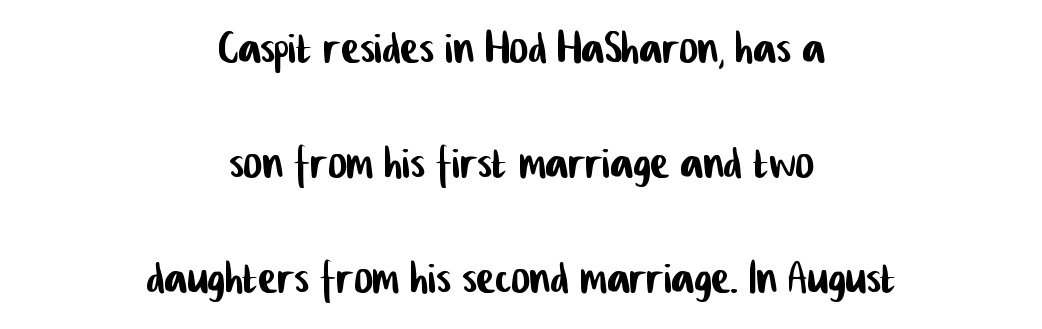
{"serif": "no", "width": "condensed", "stroke_contrast": "low", "x_height": "medium", "monospaced": "no", "underline": "no", "align": "center", "line_spacing": "loose", "line_spacing_ratio": 2.02, "letter_spacing": "normal", "letter_spacing_em": 0.0, "glyph_px": 57}
